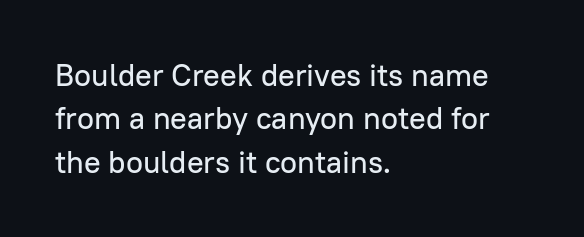
Q: Is the text italic (slanted)? A: No, it is upright.
Q: Is the typeface a serif or a sans-serif typeface? A: Sans-serif.
Q: Is the text underlined? A: No.
Q: How is the paragraph aligned? A: Left-aligned.
Q: Is the spacing between letters normal or unusually wide? A: Normal.
Q: Is the spacing between lines tight, normal or loose? A: Normal.
Q: Width (condensed, normal, or wide)? A: Normal.
Q: Stroke contrast? A: Low.
Q: x-height? A: Medium.
Q: Monospaced? A: No.
